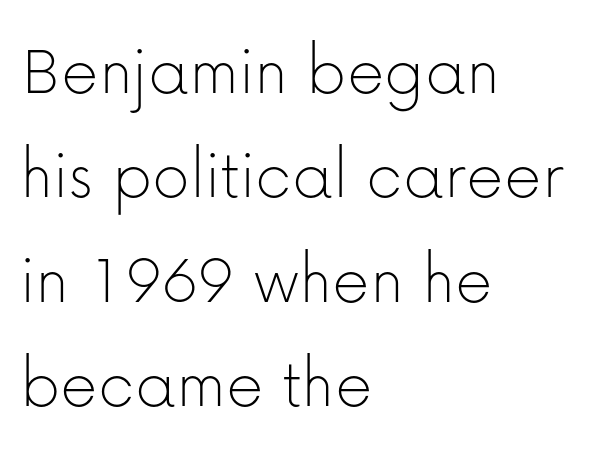
Italic: no, the glyphs are upright roman. If you drew a ruler down the left edge, every line would touch it. Varying glyph widths throughout — classic text-font behaviour. How are the letters spaced? Ordinarily, with no added tracking.
